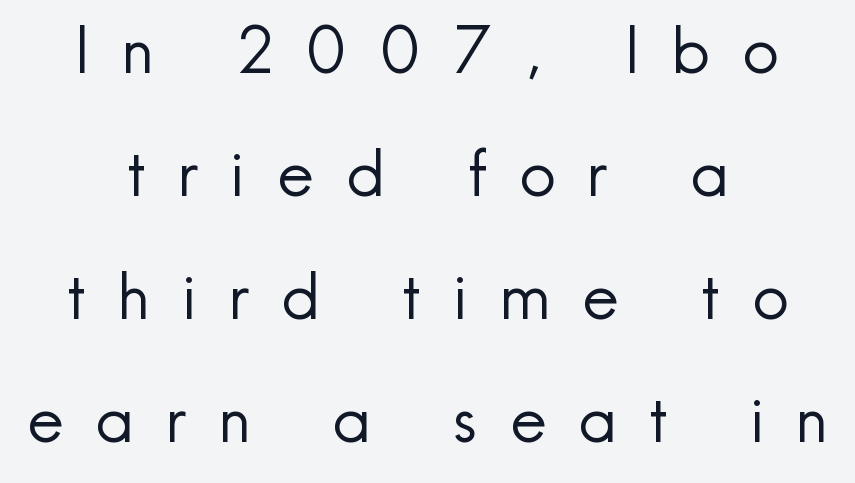
A clean baseline with only descenders dipping below it. Looks like regular typesetting: each glyph gets only the width it needs. Every stem runs plumb, perpendicular to the baseline. Classification — sans serif.
